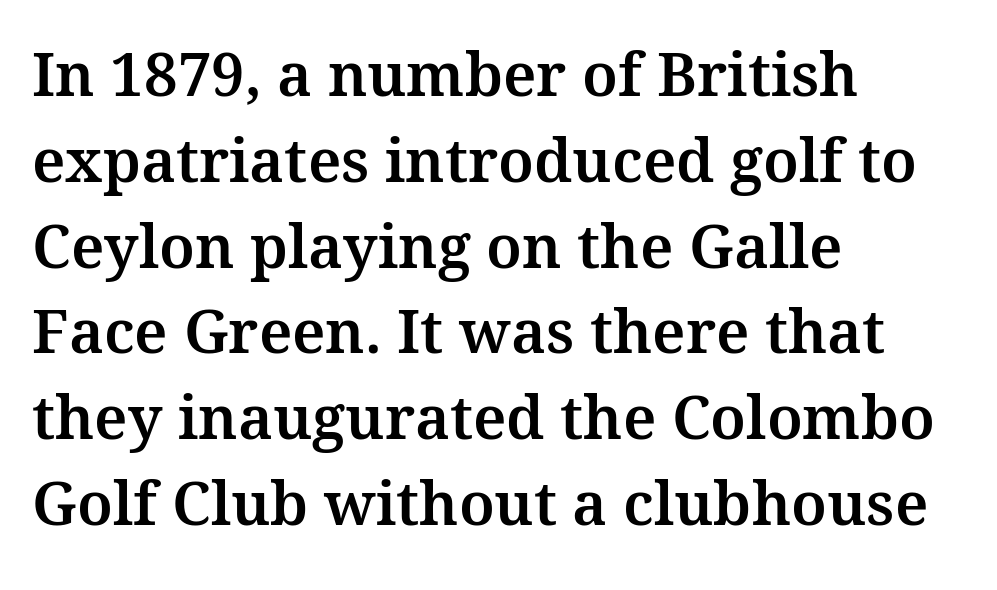
Check where the strokes stop: tiny serifs finish them off. Posture: straight, roman, zero tilt. Is this a fixed-width face? No — the glyphs have proportional, varying widths. A bare baseline throughout the passage. The line-height multiplier appears to be the usual default. This rendering uses left alignment, leaving the right contour irregular.
